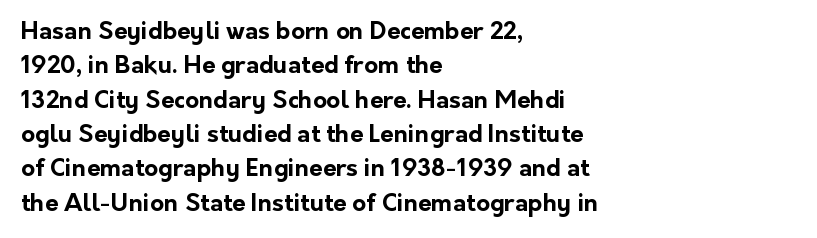
The image shows 24 px bold type, upright; set left-aligned, normal line spacing (1.43x), normal letter spacing, not underlined.
